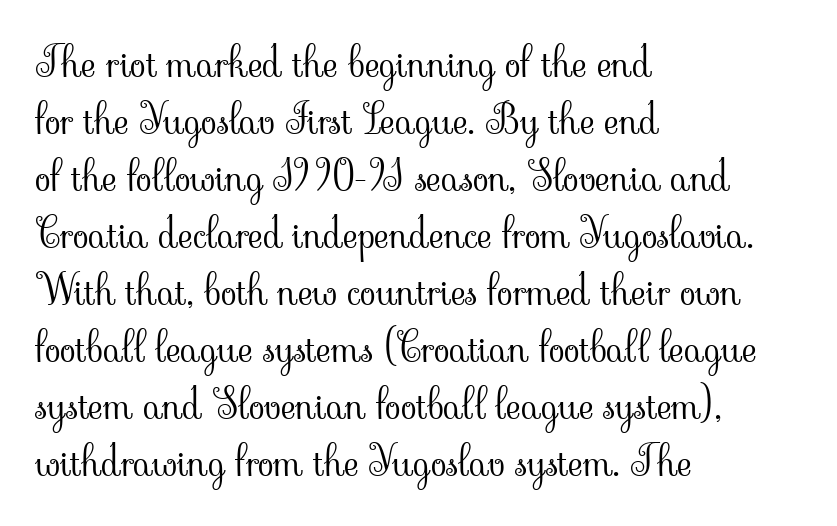
Q: Is the text bold? A: No.
Q: Is the text italic (slanted)? A: No, it is upright.
Q: Is the typeface a serif or a sans-serif typeface? A: Serif.
Q: Is the text underlined? A: No.
Q: How is the paragraph aligned? A: Left-aligned.
Q: Is the spacing between letters normal or unusually wide? A: Normal.
Q: Is the spacing between lines tight, normal or loose? A: Normal.
Q: Width (condensed, normal, or wide)? A: Normal.
Q: Stroke contrast? A: Low.
Q: x-height? A: Small.
Q: Monospaced? A: No.
